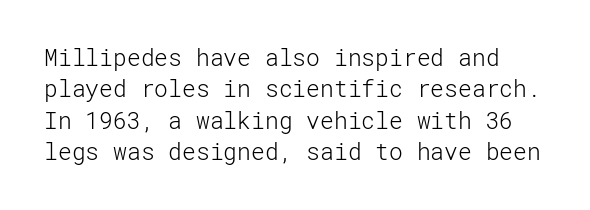
Q: Is the text bold? A: No.
Q: Is the text italic (slanted)? A: No, it is upright.
Q: Is the text underlined? A: No.
Q: Is the spacing between letters normal or unusually wide? A: Normal.
Q: Is the spacing between lines tight, normal or loose? A: Normal.
